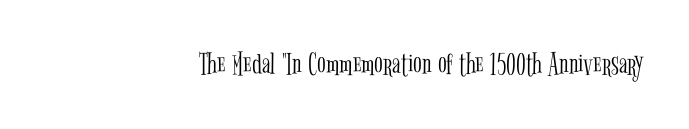
Q: Is the text bold? A: No.
Q: Is the text italic (slanted)? A: No, it is upright.
Q: Is the typeface a serif or a sans-serif typeface? A: Serif.
Q: Is the text underlined? A: No.
Q: How is the paragraph aligned? A: Right-aligned.
Q: Is the spacing between letters normal or unusually wide? A: Normal.
Q: Width (condensed, normal, or wide)? A: Condensed.
Q: Stroke contrast? A: Low.
Q: x-height? A: Medium.
Q: Monospaced? A: No.
